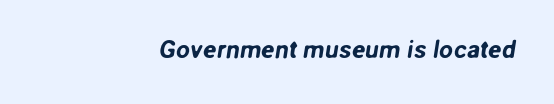
Q: Is the text underlined? A: No.
Q: How is the paragraph aligned? A: Right-aligned.
Q: Is the spacing between letters normal or unusually wide? A: Normal.
